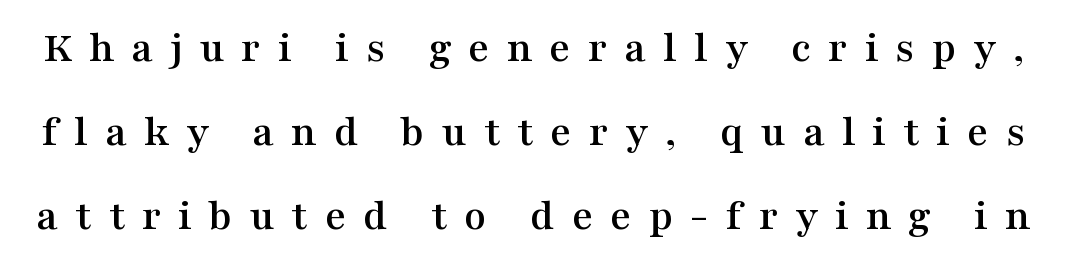
Spacing verdict: proportional, widths tailored to each character. Observe the serifs anchoring each vertical stroke in this sample. A bare baseline throughout the passage. Honestly, the letter spacing is so wide it's the main thing you notice. Do the letters lean? They stand straight.
